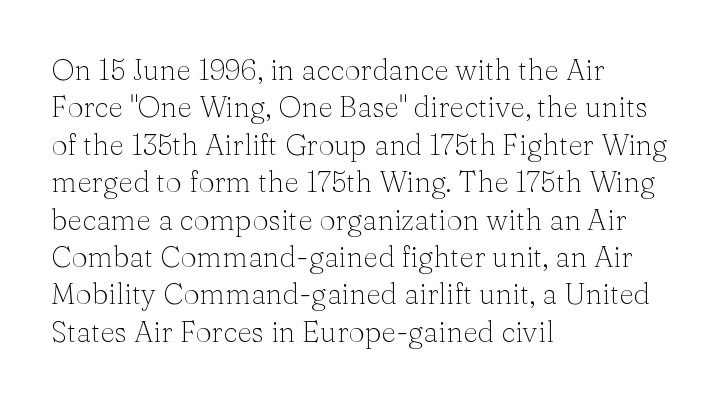
Q: Is the text bold? A: No.
Q: Is the text italic (slanted)? A: No, it is upright.
Q: Is the typeface a serif or a sans-serif typeface? A: Serif.
Q: Is the text underlined? A: No.
Q: How is the paragraph aligned? A: Left-aligned.
Q: Is the spacing between letters normal or unusually wide? A: Normal.
Q: Is the spacing between lines tight, normal or loose? A: Normal.
Q: Width (condensed, normal, or wide)? A: Normal.
Q: Stroke contrast? A: Medium.
Q: x-height? A: Medium.
Q: Monospaced? A: No.
